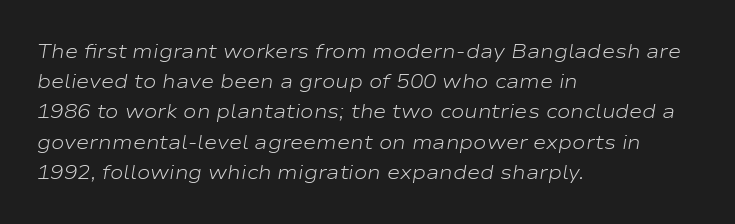
{"italic": "yes", "lean": "right", "slant_degrees": 9, "bold": "no", "underline": "no", "align": "left", "line_spacing": "normal", "line_spacing_ratio": 1.51, "letter_spacing": "normal", "letter_spacing_em": 0.0, "glyph_px": 20}
